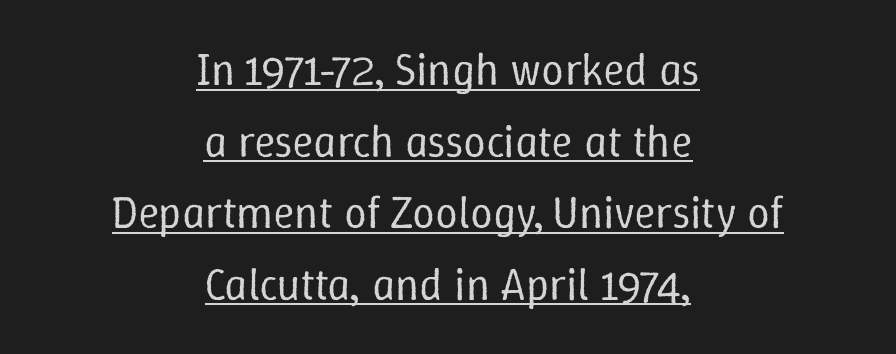
The leading is moderate, giving the passage an even texture. A typesetter would call this zero additional tracking. The rendering positions every line midway between the sides. Has an underline been added? It has.
